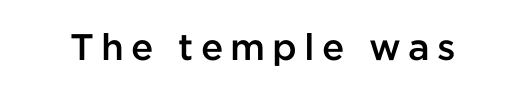
{"serif": "no", "italic": "no", "bold": "semi", "weight": "semibold", "width": "normal", "stroke_contrast": "low", "x_height": "medium", "monospaced": "no", "underline": "no", "glyph_px": 37}
